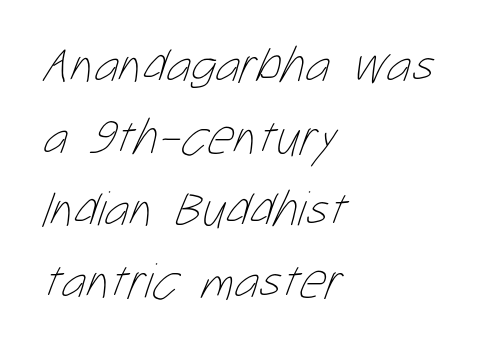
The image shows 51 px thin, condensed type; set left-aligned, normal line spacing (1.41x), normal letter spacing, not underlined; low stroke contrast and a medium x-height.
